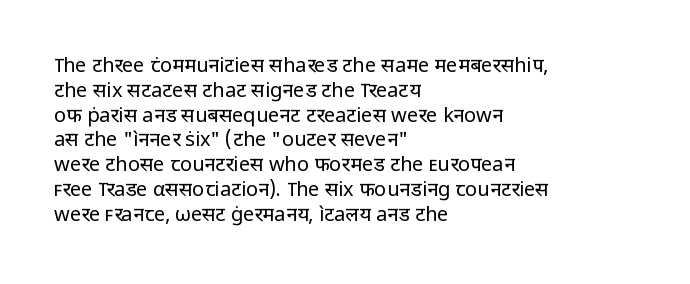
Each stroke keeps to a modest, everyday thickness or less. The type is set solid horizontally, with unmodified tracking. Italic: no, the glyphs are upright roman. In CSS terms this would be text-align: left.
